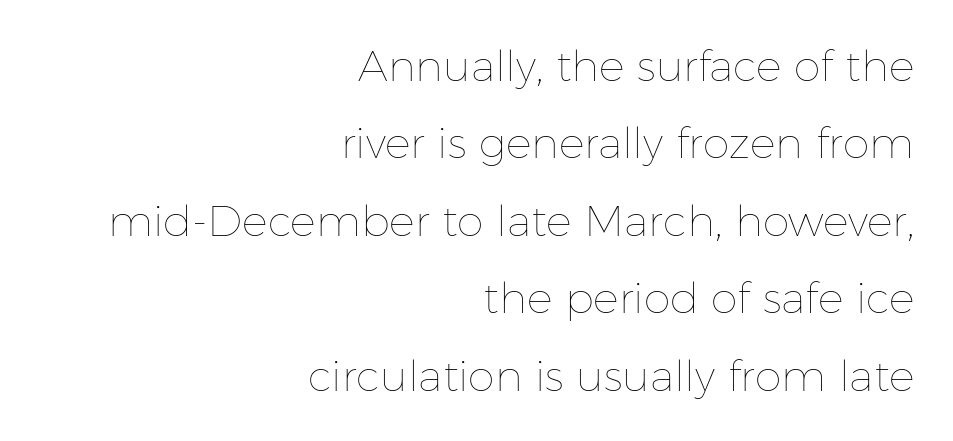
The image shows 43 px thin type, upright; set right-aligned, line spacing 1.8x, normal letter spacing, not underlined; low stroke contrast and a medium x-height.
